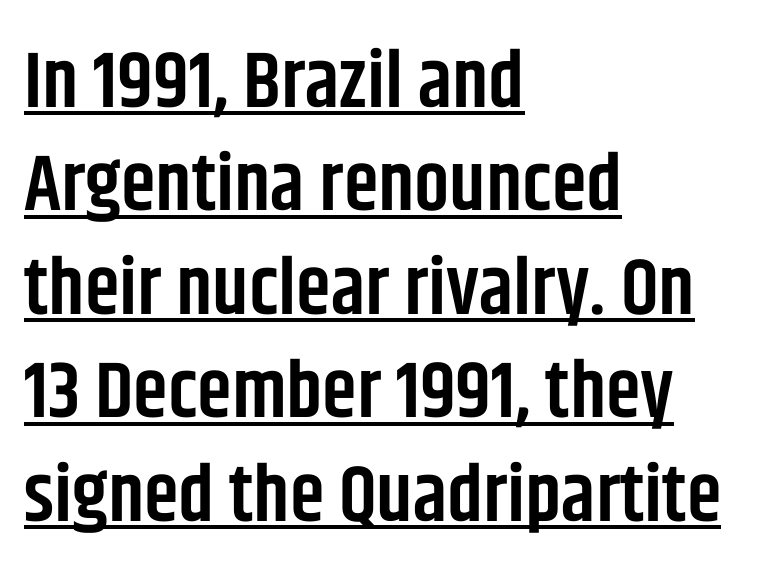
The image shows 79 px semibold, condensed sans-serif type, upright; set left-aligned, normal line spacing (1.31x), normal letter spacing, underlined; low stroke contrast and a large x-height.
